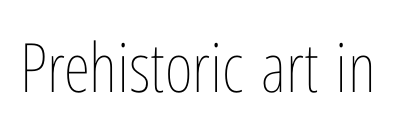
The image shows 68 px thin, condensed type, upright; set normal letter spacing, not underlined; low stroke contrast and a medium x-height.
